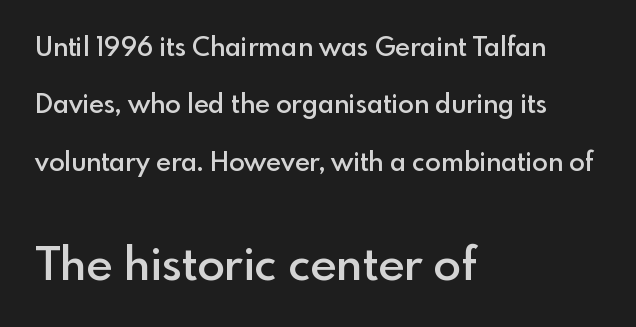
Posture: straight, roman, zero tilt. Serifs: no, the terminals of the letterforms are clean. Size hierarchy here favors the trailing block over the leading one. Each glyph is drawn with semibold strokes, heavier than normal yet not fully bold.
